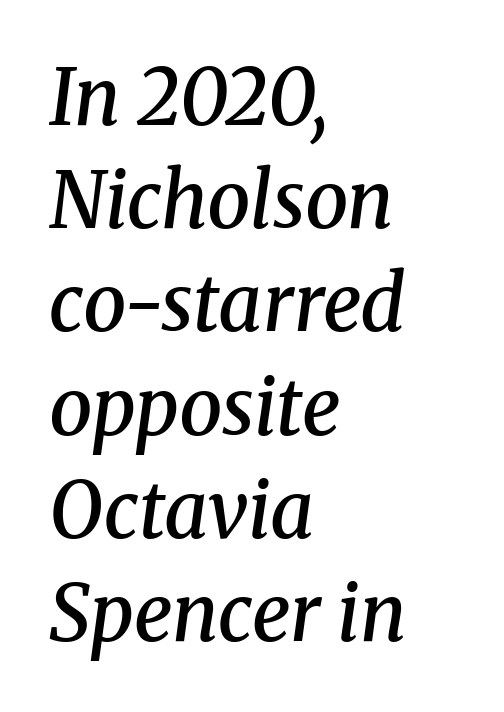
Q: Is the text bold? A: Semi-bold.
Q: Is the text italic (slanted)? A: Yes, it leans right by about 8 degrees.
Q: Is the typeface a serif or a sans-serif typeface? A: Serif.
Q: Is the text underlined? A: No.
Q: How is the paragraph aligned? A: Left-aligned.
Q: Is the spacing between letters normal or unusually wide? A: Normal.
Q: Is the spacing between lines tight, normal or loose? A: Normal.
Q: Width (condensed, normal, or wide)? A: Normal.
Q: Stroke contrast? A: Medium.
Q: x-height? A: Medium.
Q: Monospaced? A: No.
